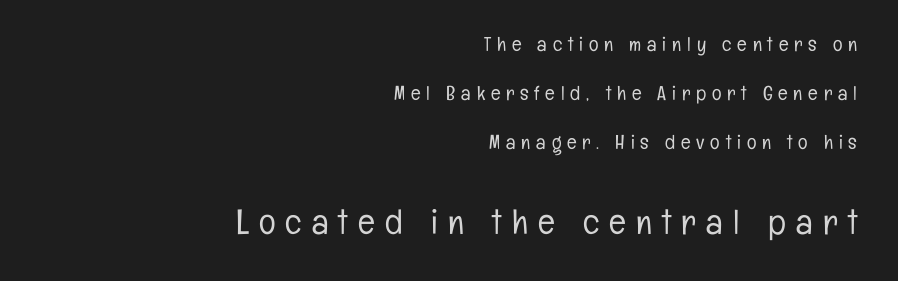
Of the two passages, the one underneath uses the larger point size. Substantial extra tracking has been applied to these lines. Baseline-to-baseline distance is far greater than the letter height. Each letter keeps its own natural width here, so spacing adapts to shape.
